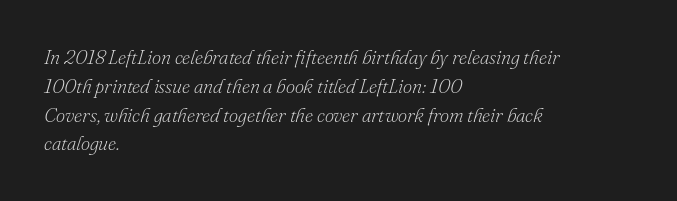
{"italic": "yes", "lean": "right", "slant_degrees": 16, "bold": "no", "underline": "no", "align": "left", "line_spacing": "normal", "line_spacing_ratio": 1.44, "letter_spacing": "normal", "letter_spacing_em": 0.0, "glyph_px": 20}
